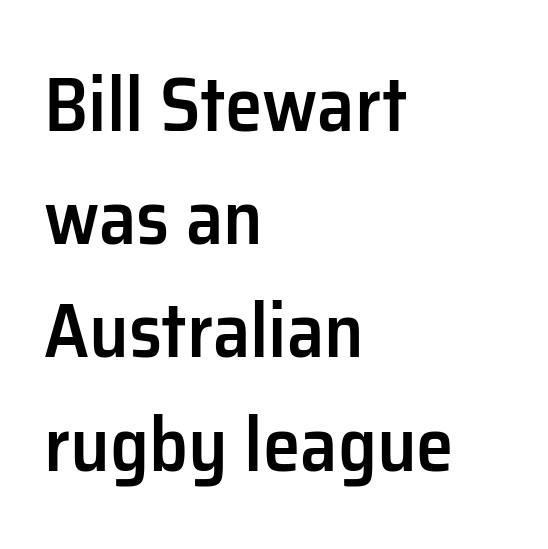
This rendering employs a face without finishing strokes, i.e., a sans-serif. Students, observe: this is what conventionally led text looks like. The string is rendered with underlining switched off. Is this a fixed-width face? No — the glyphs have proportional, varying widths. Caption: standard tracking, unaltered.
